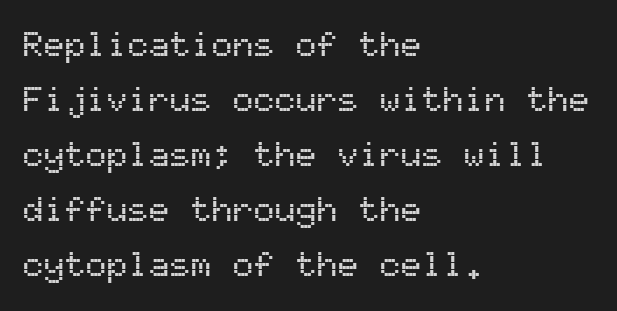
The image shows 35 px sans-serif type, upright, monospaced; set left-aligned, normal line spacing (1.57x), normal letter spacing, not underlined; medium stroke contrast and a medium x-height.
